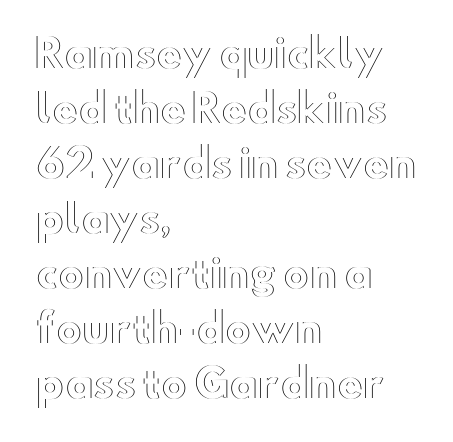
Q: Is the text italic (slanted)? A: No, it is upright.
Q: Is the text underlined? A: No.
Q: How is the paragraph aligned? A: Left-aligned.
Q: Is the spacing between letters normal or unusually wide? A: Normal.
Q: Is the spacing between lines tight, normal or loose? A: Normal.
Q: Width (condensed, normal, or wide)? A: Wide.
Q: x-height? A: Small.
Q: Monospaced? A: No.
